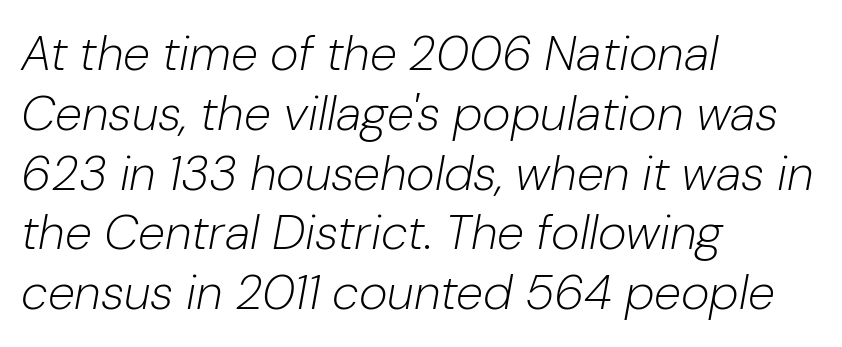
{"italic": "yes", "lean": "right", "slant_degrees": 10, "bold": "no", "weight": "light", "width": "normal", "stroke_contrast": "low", "x_height": "medium", "monospaced": "no", "underline": "no", "align": "left", "line_spacing_ratio": 1.22, "letter_spacing": "normal", "letter_spacing_em": 0.0, "glyph_px": 49}
